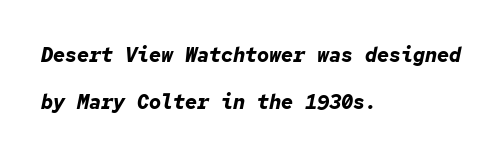
Inter-character spacing is left at the font's built-in metrics. Plenty of ink on the page — the face is bold. Baseline-to-baseline distance is far greater than the letter height. Quick note: italic. The baseline area is clear. Visually the block forms a straight wall on the left and a jagged coastline on the right.
